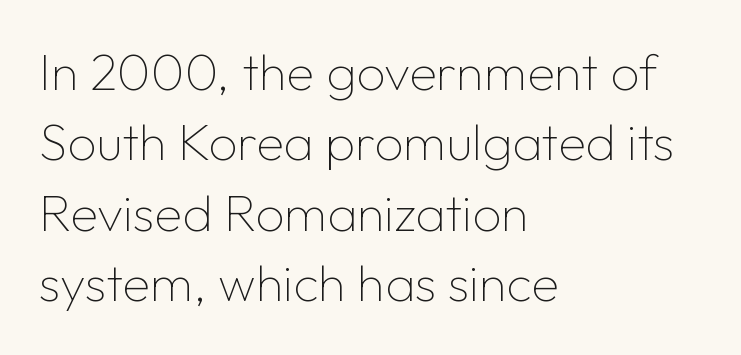
Q: Is the text bold? A: No.
Q: Is the text italic (slanted)? A: No, it is upright.
Q: Is the typeface a serif or a sans-serif typeface? A: Sans-serif.
Q: Is the text underlined? A: No.
Q: How is the paragraph aligned? A: Left-aligned.
Q: Is the spacing between letters normal or unusually wide? A: Normal.
Q: Is the spacing between lines tight, normal or loose? A: Normal.
Q: Width (condensed, normal, or wide)? A: Normal.
Q: Stroke contrast? A: Low.
Q: x-height? A: Medium.
Q: Monospaced? A: No.
